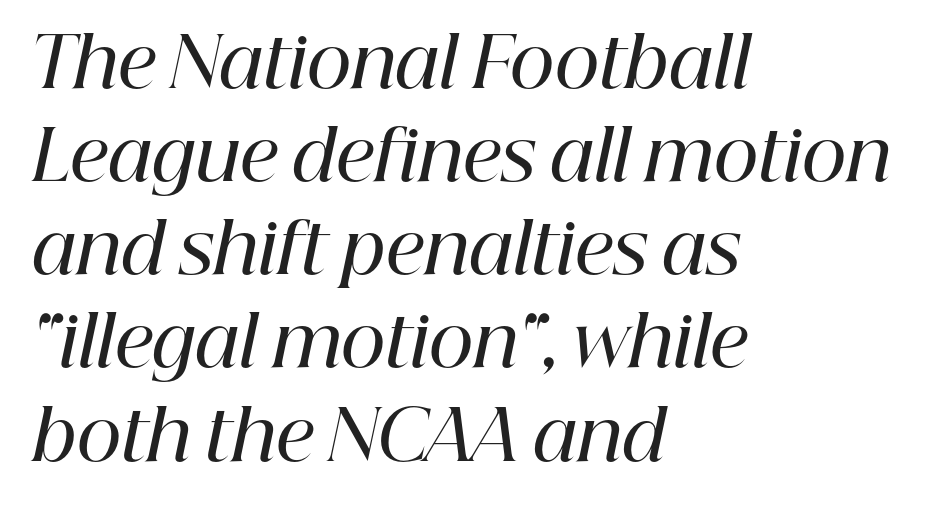
Do the characters align in a grid? No, the font is proportional. These lines carry some extra weight — a demibold, not a full bold. When letters slant like this, we call the style italic. Each letter's strokes conclude with small projecting serifs. Casual observation: everything's shoved over to the left. The space between consecutive lines is moderate.
